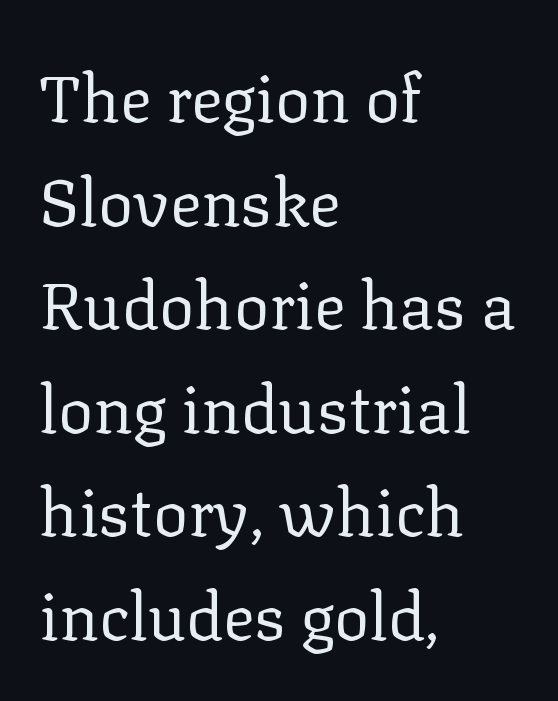
Bold? No — there's no thickening of the strokes. Decoration check: the copy has no underline. Alignment: flush left. Type style note: has serifs. Does the leading feel generous? No, just average. Do the characters align in a grid? No, the font is proportional.
